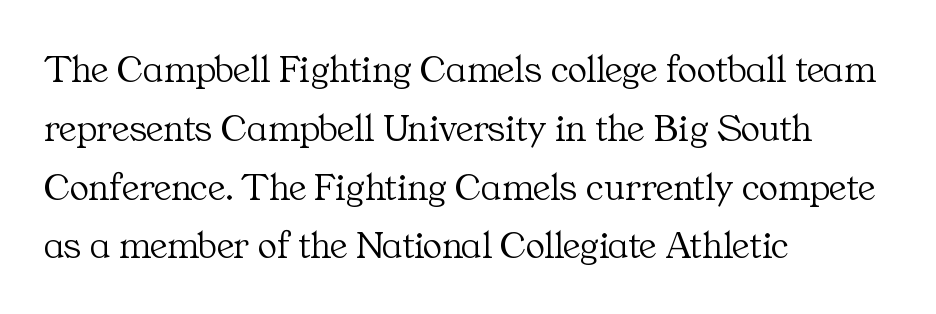
{"serif": "yes", "italic": "no", "bold": "no", "weight": "light", "width": "normal", "stroke_contrast": "medium", "x_height": "medium", "monospaced": "no", "underline": "no", "align": "left", "line_spacing": "normal", "line_spacing_ratio": 1.47, "letter_spacing": "normal", "letter_spacing_em": 0.0, "glyph_px": 40}
